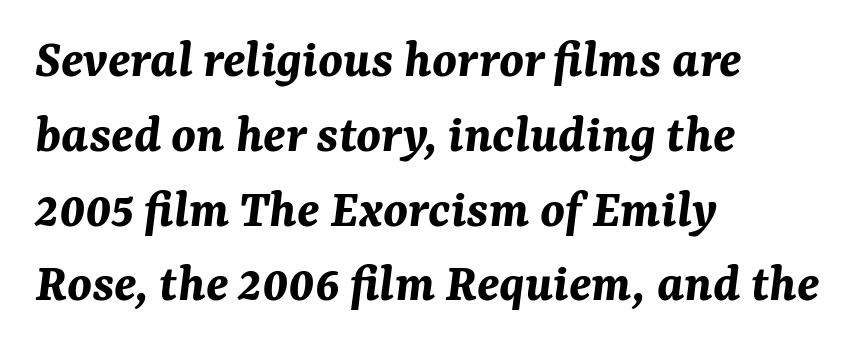
Q: Is the text bold? A: Yes.
Q: Is the text italic (slanted)? A: Yes, it leans right by about 7 degrees.
Q: Is the text underlined? A: No.
Q: How is the paragraph aligned? A: Left-aligned.
Q: Is the spacing between letters normal or unusually wide? A: Normal.
Q: Is the spacing between lines tight, normal or loose? A: Normal.
Q: Width (condensed, normal, or wide)? A: Normal.
Q: Stroke contrast? A: Medium.
Q: x-height? A: Medium.
Q: Monospaced? A: No.
